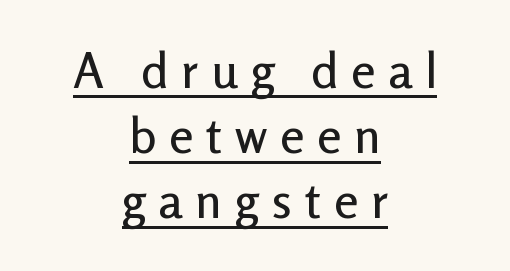
The passage shown stacks its lines at a standard gap. Where is the straight margin? There isn't one; the lines are centered. Type style note: lacks serifs. When letters stand straight like this, we call the style roman or upright.
